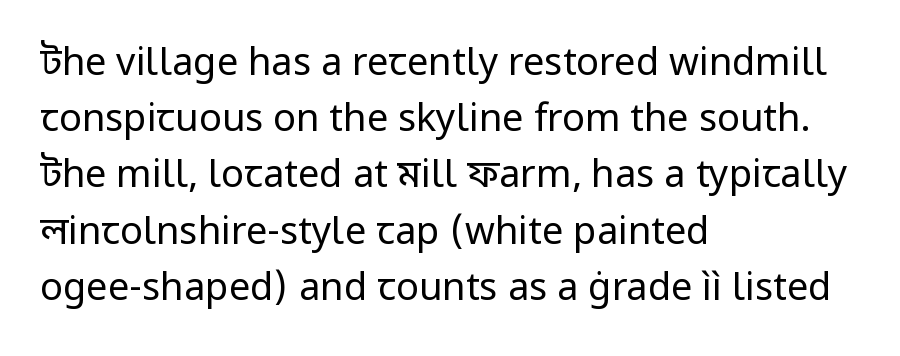
The image shows 38 px regular-weight sans-serif type, upright; set left-aligned, normal line spacing (1.48x), normal letter spacing, not underlined; low stroke contrast and a medium x-height.
